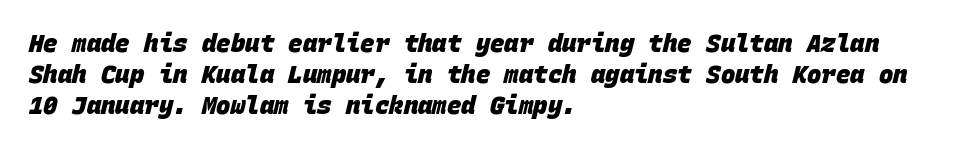
Q: Is the text bold? A: Yes.
Q: Is the text underlined? A: No.
Q: How is the paragraph aligned? A: Left-aligned.
Q: Is the spacing between letters normal or unusually wide? A: Normal.
Q: Is the spacing between lines tight, normal or loose? A: Normal.
